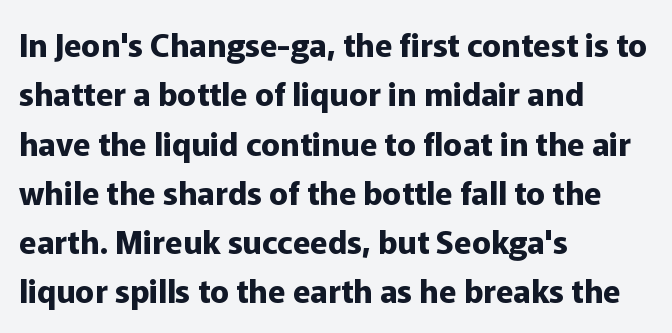
Q: Is the text bold? A: Yes.
Q: Is the text italic (slanted)? A: No, it is upright.
Q: Is the typeface a serif or a sans-serif typeface? A: Sans-serif.
Q: Is the text underlined? A: No.
Q: How is the paragraph aligned? A: Left-aligned.
Q: Is the spacing between letters normal or unusually wide? A: Normal.
Q: Is the spacing between lines tight, normal or loose? A: Normal.
Q: Width (condensed, normal, or wide)? A: Normal.
Q: Stroke contrast? A: Low.
Q: x-height? A: Medium.
Q: Monospaced? A: No.
